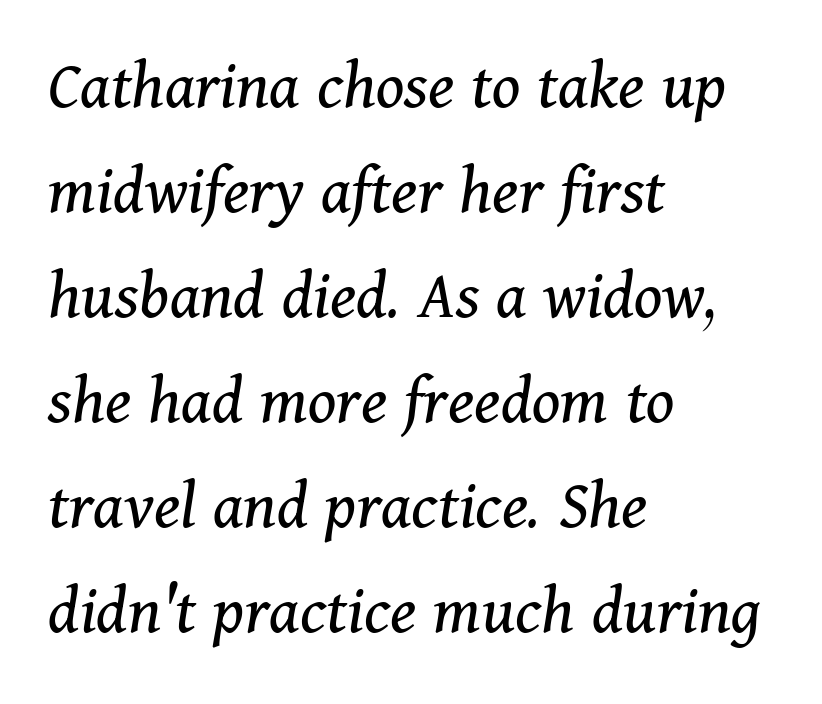
Letter spacing: default. Is this a heavy cut? Hardly; it is regular or lighter. Evenly set lines give the paragraph a standard silhouette. The gap between lines stays unmarked. All the whitespace from short lines collects on the right. Spacing verdict: proportional, widths tailored to each character.
